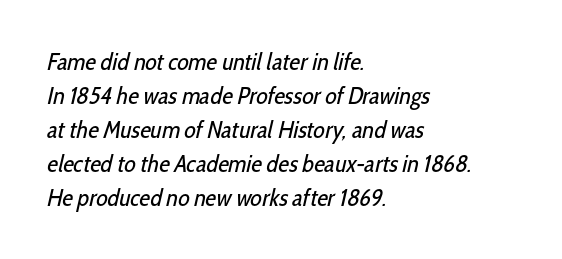
This rendering uses left alignment, leaving the right contour irregular. The space beneath each line is pristine and unruled. The passage shown stacks its lines at a standard gap. Inter-character spacing is left at the font's built-in metrics. Weight class: somewhere from thin through regular.
